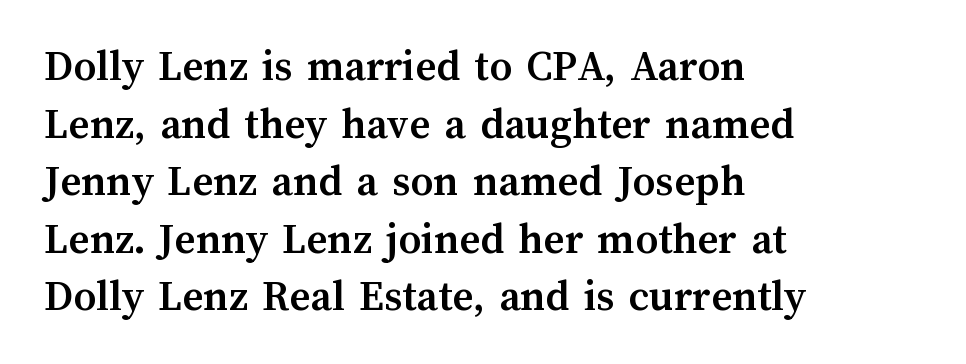
Heft: maximum for text — a bold. The foot of each line stays bare and open. Which margin do the lines hug? The left one — the right edge is uneven. This block has exactly the height ordinary leading produces. The lettering holds an erect, upright posture throughout.
